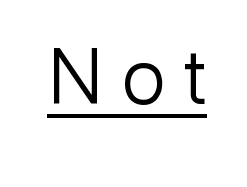
The image shows 78 px light sans-serif type, upright; set unusually wide letter spacing (+0.24 em), underlined; low stroke contrast and a medium x-height.
